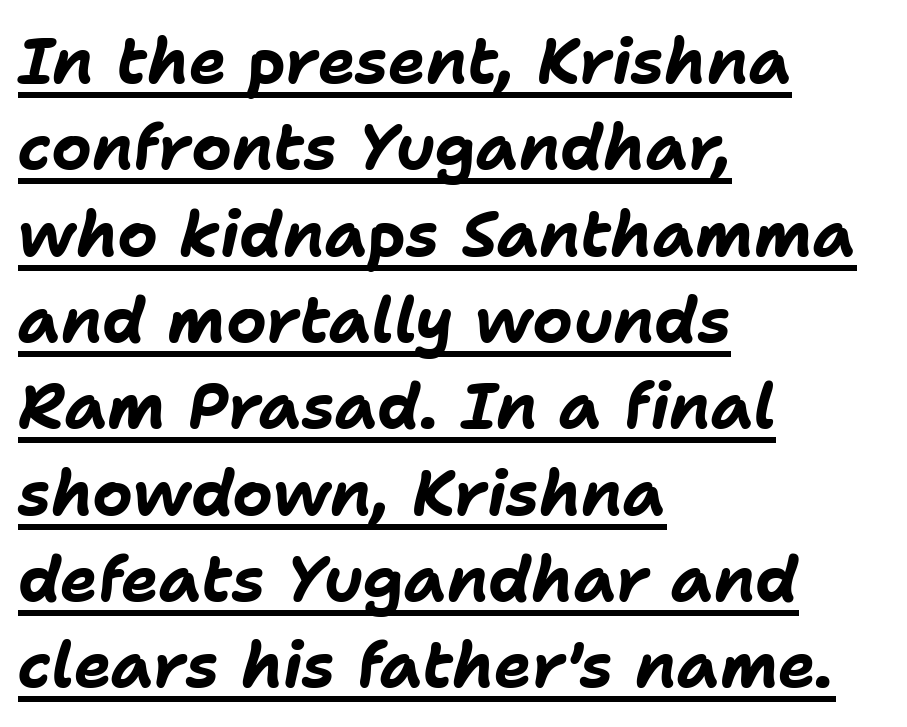
The image shows 63 px bold type, italic (leaning right); set left-aligned, normal line spacing (1.37x), normal letter spacing, underlined; low stroke contrast and a medium x-height.
